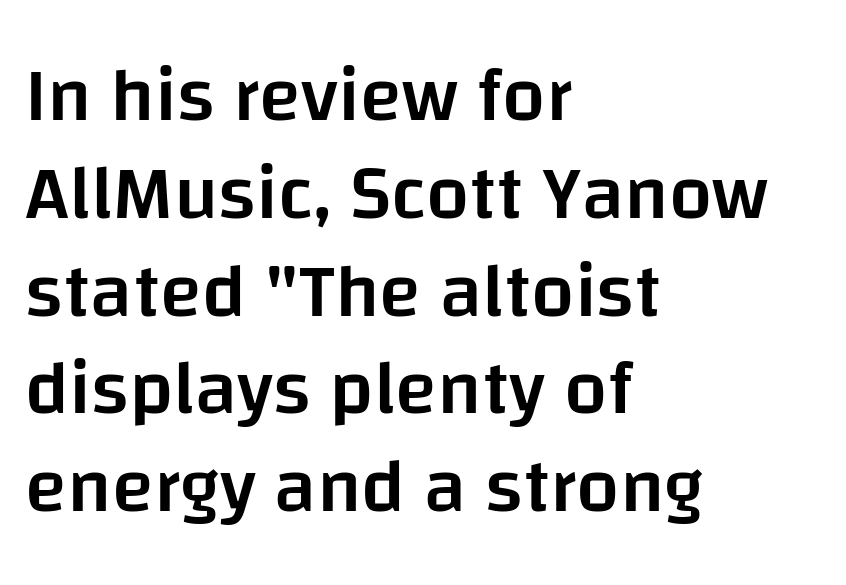
Looks like regular typesetting: each glyph gets only the width it needs. Notice the strokes are somewhat thickened but not fully heavy: this is a semibold. These lines sit exactly where default settings would place them. Rule under the text: the space is simply empty.
